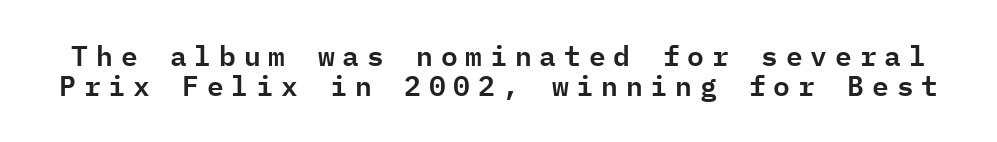
Q: Is the text italic (slanted)? A: No, it is upright.
Q: Is the typeface a serif or a sans-serif typeface? A: Sans-serif.
Q: Is the text underlined? A: No.
Q: Is the spacing between letters normal or unusually wide? A: Unusually wide.
Q: Is the spacing between lines tight, normal or loose? A: Tight.
Q: Width (condensed, normal, or wide)? A: Normal.
Q: Stroke contrast? A: Low.
Q: x-height? A: Medium.
Q: Monospaced? A: Yes.
